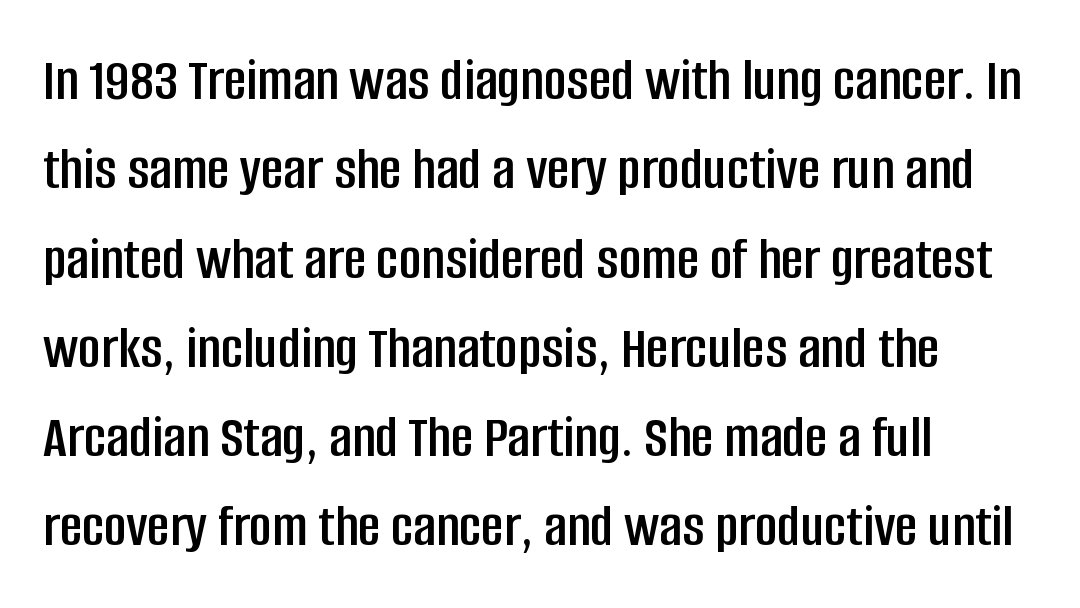
{"serif": "no", "italic": "no", "width": "condensed", "stroke_contrast": "low", "x_height": "large", "monospaced": "no", "underline": "no", "align": "left", "line_spacing": "normal", "line_spacing_ratio": 1.44, "letter_spacing": "normal", "letter_spacing_em": 0.0, "glyph_px": 62}
